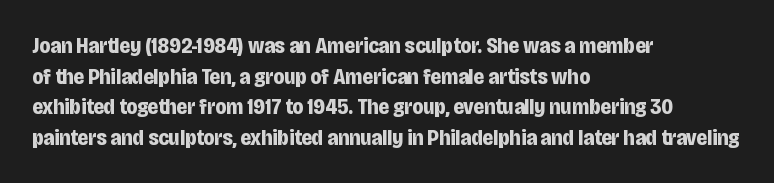
Q: Is the text bold? A: Yes.
Q: Is the text italic (slanted)? A: No, it is upright.
Q: Is the text underlined? A: No.
Q: How is the paragraph aligned? A: Left-aligned.
Q: Is the spacing between letters normal or unusually wide? A: Normal.
Q: Is the spacing between lines tight, normal or loose? A: Normal.
